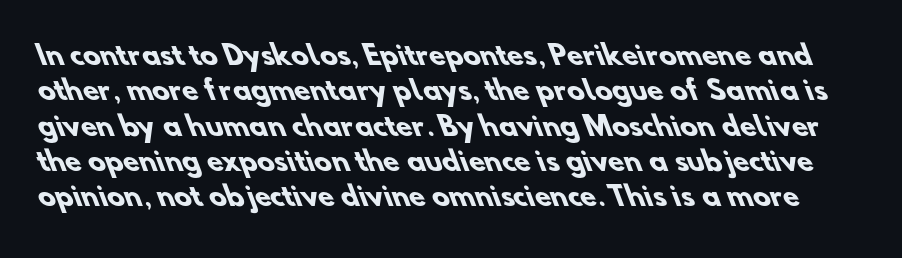
Q: Is the text bold? A: Yes.
Q: Is the text underlined? A: No.
Q: Is the spacing between letters normal or unusually wide? A: Normal.
Q: Is the spacing between lines tight, normal or loose? A: Normal.
